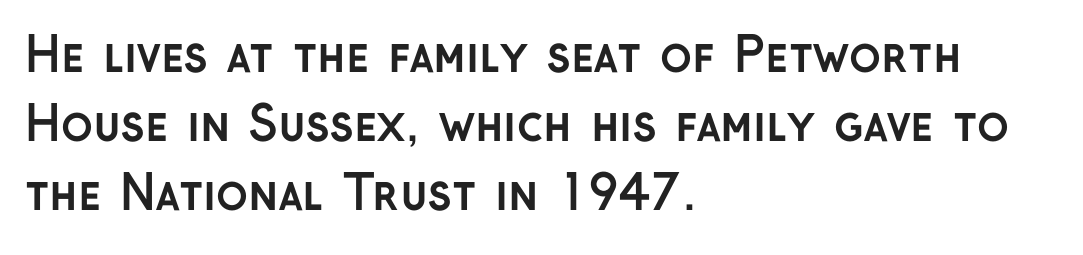
Q: Is the text bold? A: Yes.
Q: Is the text italic (slanted)? A: No, it is upright.
Q: Is the typeface a serif or a sans-serif typeface? A: Sans-serif.
Q: Is the text underlined? A: No.
Q: How is the paragraph aligned? A: Left-aligned.
Q: Is the spacing between letters normal or unusually wide? A: Normal.
Q: Is the spacing between lines tight, normal or loose? A: Normal.
Q: Width (condensed, normal, or wide)? A: Normal.
Q: Stroke contrast? A: Low.
Q: x-height? A: Medium.
Q: Monospaced? A: No.
